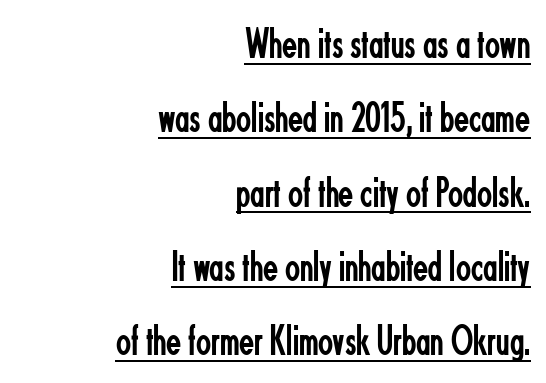
The image shows 44 px regular-weight, condensed sans-serif type, upright; set right-aligned, normal line spacing (1.69x), normal letter spacing, underlined; low stroke contrast and a small x-height.
